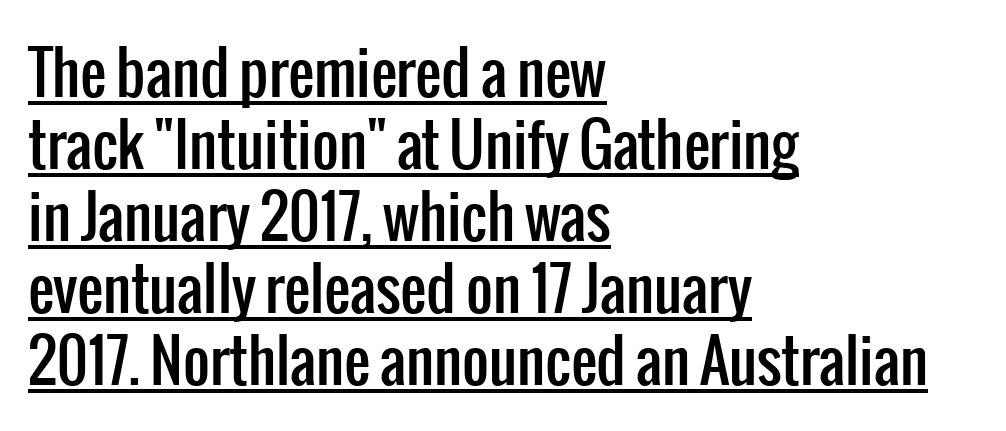
The image shows 58 px condensed sans-serif type, upright; set left-aligned, line spacing 1.24x, normal letter spacing, underlined; low stroke contrast and a medium x-height.
